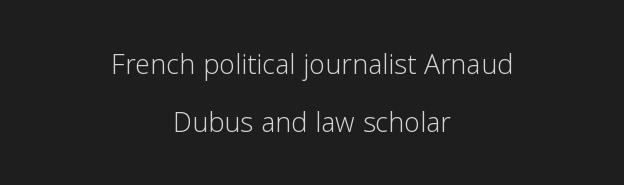
Letter spacing: default. Type style note: lacks serifs. Characters remain perfectly vertical along every line. Decoration check: the copy has no underline.
